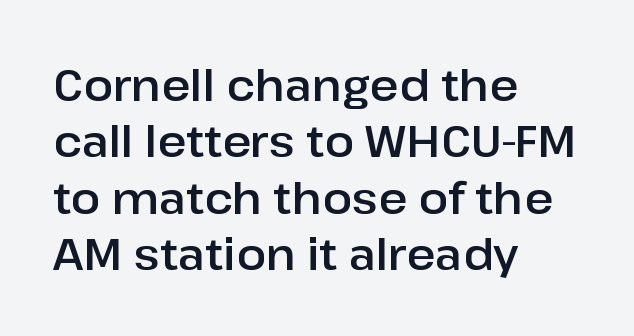
Q: Is the text italic (slanted)? A: No, it is upright.
Q: Is the typeface a serif or a sans-serif typeface? A: Sans-serif.
Q: Is the text underlined? A: No.
Q: How is the paragraph aligned? A: Left-aligned.
Q: Is the spacing between letters normal or unusually wide? A: Normal.
Q: Is the spacing between lines tight, normal or loose? A: Normal.
Q: Width (condensed, normal, or wide)? A: Normal.
Q: Stroke contrast? A: Low.
Q: x-height? A: Medium.
Q: Monospaced? A: No.
